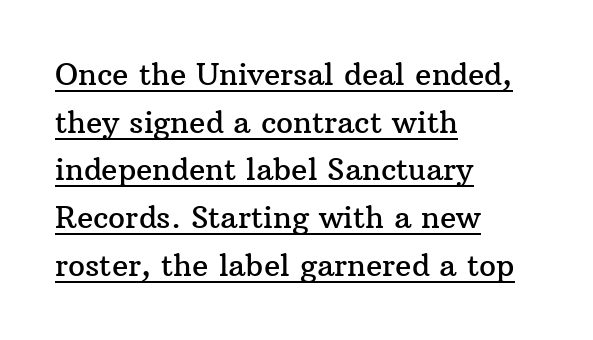
Baseline-to-baseline distance is the conventional proportion of letter height. This is roman type, the default non-slanted kind. Notice how the passage keeps a crisp vertical edge on the left only. A typesetter would call this zero additional tracking. Decoration check: the copy is underlined. Stroke terminals: seriffed.
